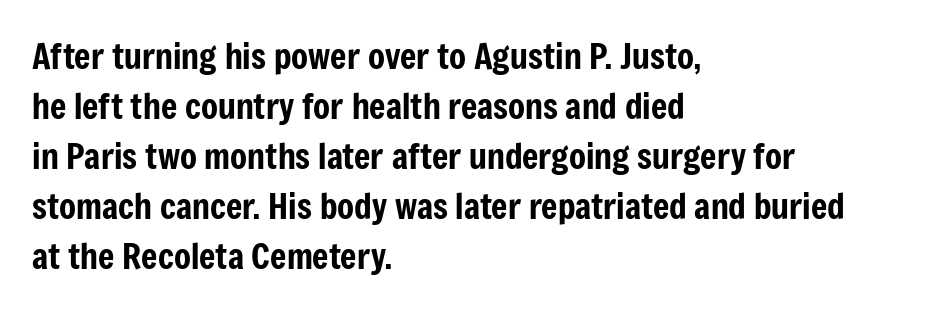
{"serif": "no", "italic": "no", "width": "condensed", "stroke_contrast": "low", "x_height": "medium", "monospaced": "no", "underline": "no", "align": "left", "line_spacing": "normal", "line_spacing_ratio": 1.43, "letter_spacing": "normal", "letter_spacing_em": 0.0, "glyph_px": 35}
